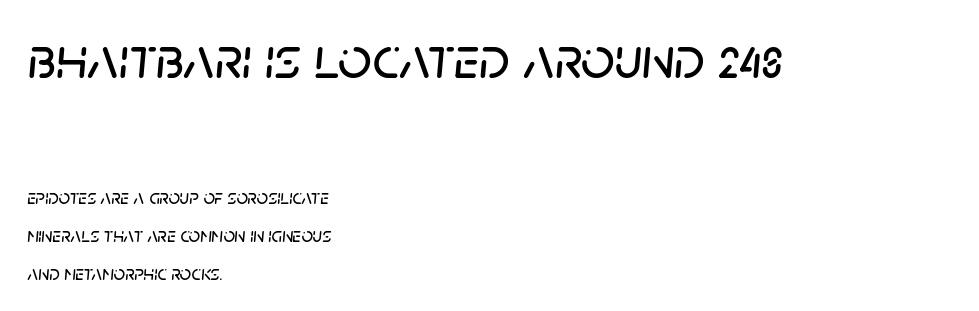
Q: Is the text italic (slanted)? A: Yes, it leans right by about 5 degrees.
Q: Is the text underlined? A: No.
Q: How is the paragraph aligned? A: Left-aligned.
Q: Is the spacing between letters normal or unusually wide? A: Normal.
Q: Is the spacing between lines tight, normal or loose? A: Loose.
Q: Which block of text is set in a larger size, the first (top) or the second (bottom)? A: The first (top) one.
Q: Width (condensed, normal, or wide)? A: Normal.
Q: Stroke contrast? A: Low.
Q: x-height? A: Large.
Q: Monospaced? A: No.
